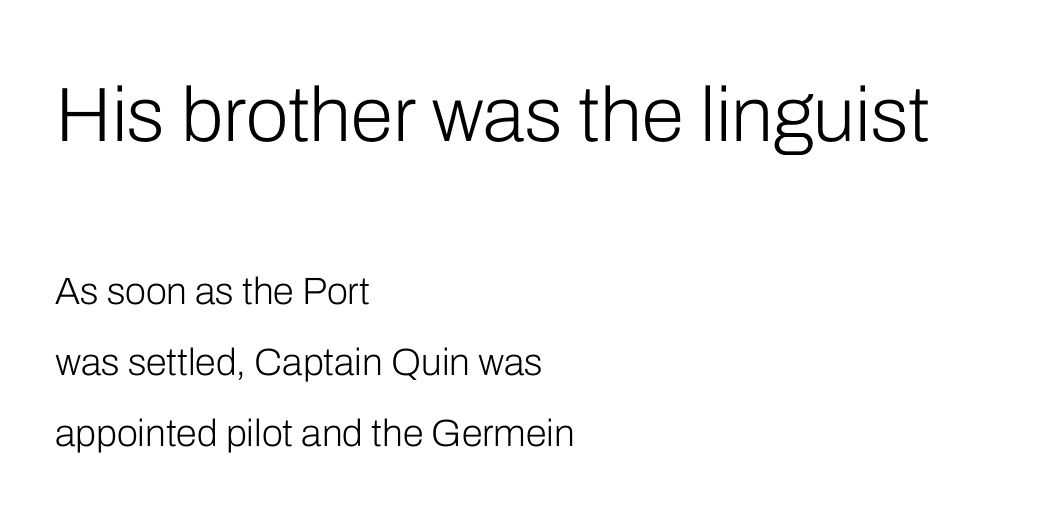
Q: Is the text bold? A: No.
Q: Is the text italic (slanted)? A: No, it is upright.
Q: Is the typeface a serif or a sans-serif typeface? A: Sans-serif.
Q: Is the text underlined? A: No.
Q: How is the paragraph aligned? A: Left-aligned.
Q: Is the spacing between letters normal or unusually wide? A: Normal.
Q: Which block of text is set in a larger size, the first (top) or the second (bottom)? A: The first (top) one.
Q: Width (condensed, normal, or wide)? A: Normal.
Q: Stroke contrast? A: Low.
Q: x-height? A: Medium.
Q: Monospaced? A: No.
